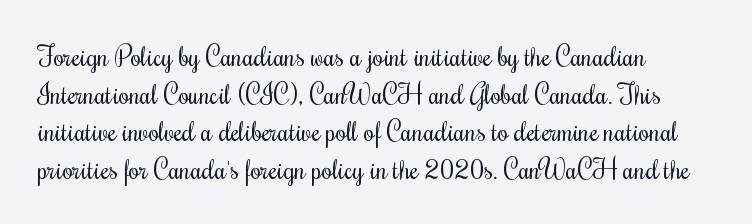
{"bold": "no", "underline": "no", "align": "left", "line_spacing": "normal", "line_spacing_ratio": 1.39, "letter_spacing": "normal", "letter_spacing_em": 0.0, "glyph_px": 27}
